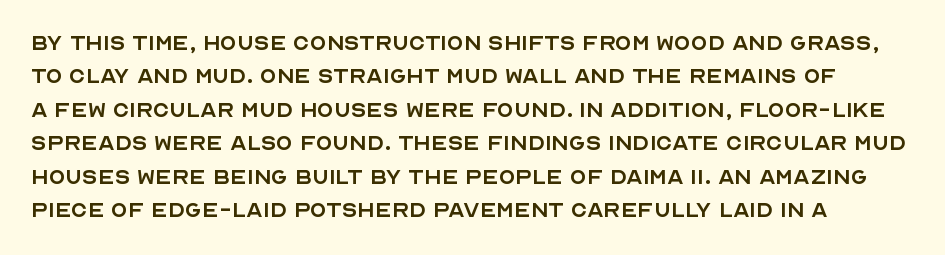
Upright lettering throughout. Default kerning and tracking; the words read as compact shapes. Descenders are the only things crossing below the line. No chunkiness to these letters — they're not bold.
